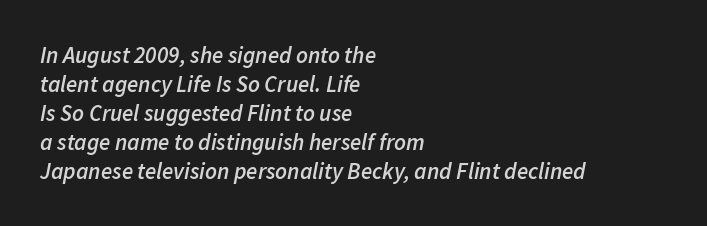
Q: Is the text bold? A: Semi-bold.
Q: Is the text italic (slanted)? A: Yes, it leans right by about 11 degrees.
Q: Is the text underlined? A: No.
Q: How is the paragraph aligned? A: Left-aligned.
Q: Is the spacing between letters normal or unusually wide? A: Normal.
Q: Is the spacing between lines tight, normal or loose? A: Normal.
